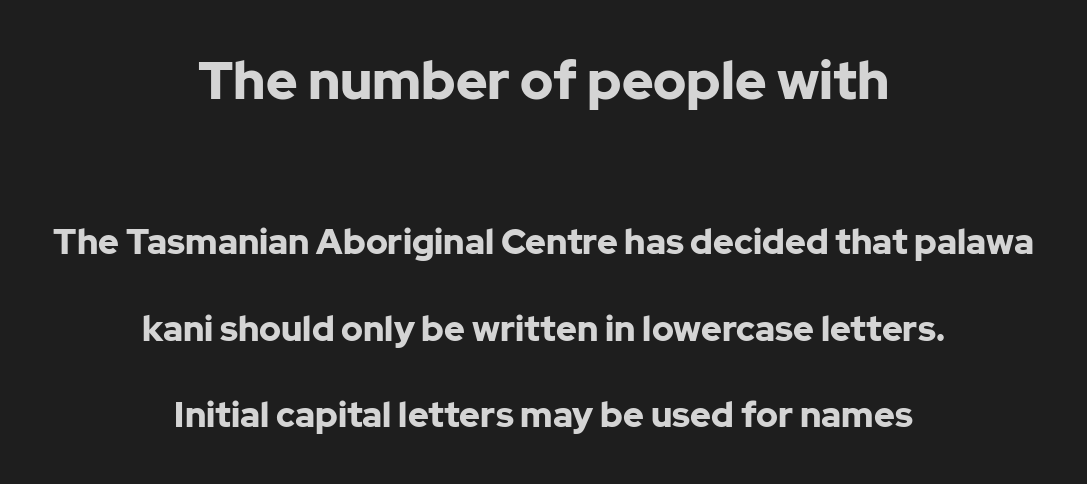
Each line is balanced around a shared central axis. Does the bottom block carry the larger type? No, the top block does. Underlining? Definitely not there. How would I describe the line gaps? Wide and relaxed.
